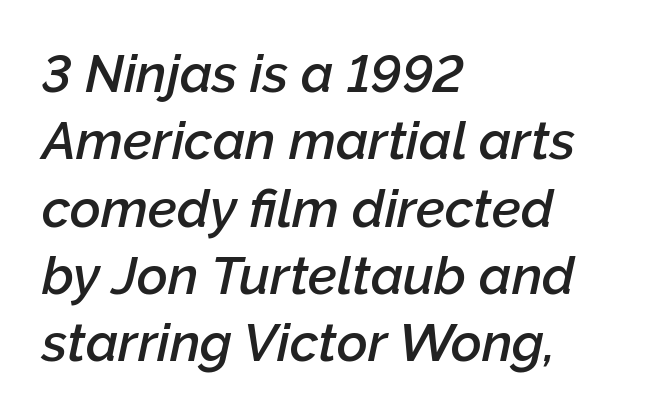
Q: Is the text bold? A: Semi-bold.
Q: Is the text italic (slanted)? A: Yes, it leans right by about 12 degrees.
Q: Is the text underlined? A: No.
Q: How is the paragraph aligned? A: Left-aligned.
Q: Is the spacing between letters normal or unusually wide? A: Normal.
Q: Is the spacing between lines tight, normal or loose? A: Normal.
Q: Width (condensed, normal, or wide)? A: Normal.
Q: Stroke contrast? A: Low.
Q: x-height? A: Medium.
Q: Monospaced? A: No.
